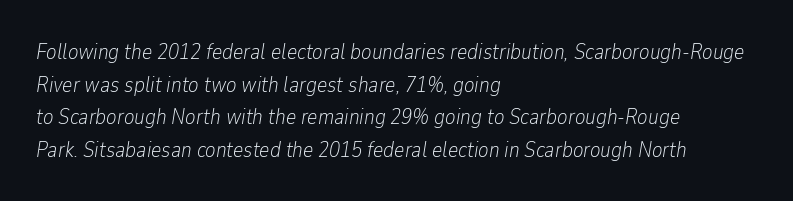
The image shows 22 px text type, italic (leaning right); set left-aligned, normal line spacing (1.48x), normal letter spacing, not underlined.
